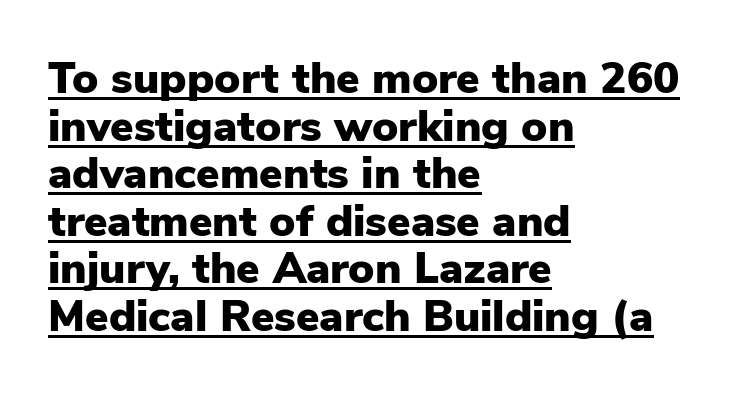
Inter-character spacing is left at the font's built-in metrics. Do the characters align in a grid? No, the font is proportional. The characters look thick and weighty, a clear bold. The type sits square on the baseline with zero lean. Visually the block forms a straight wall on the left and a jagged coastline on the right. Compared with typical paragraphs, the rows here are closer together.
